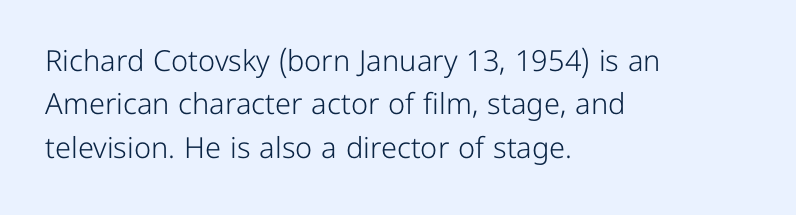
{"serif": "no", "italic": "no", "bold": "no", "weight": "light", "width": "normal", "stroke_contrast": "low", "x_height": "medium", "monospaced": "no", "underline": "no", "align": "left", "line_spacing": "normal", "line_spacing_ratio": 1.5, "letter_spacing": "normal", "letter_spacing_em": 0.0, "glyph_px": 29}
